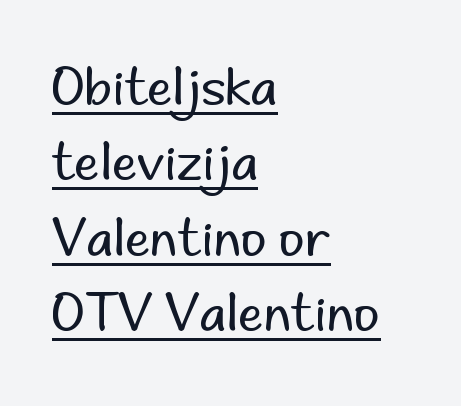
No italicization has been applied; the sample stays upright. Serifs: no, the terminals of the letterforms are clean. Left-aligned paragraph, ragged on the right. What's the leading like? Ordinary, nothing unusual. This is not heavy type; no bold has been used. Decoration check: the copy is underlined.
